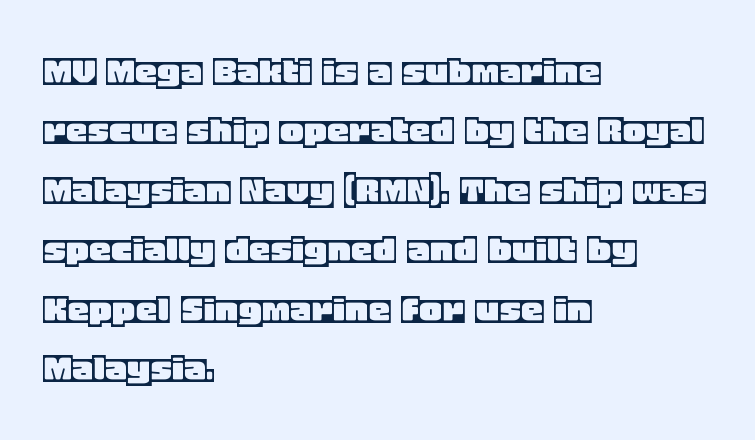
Q: Is the text italic (slanted)? A: No, it is upright.
Q: Is the text underlined? A: No.
Q: How is the paragraph aligned? A: Left-aligned.
Q: Is the spacing between letters normal or unusually wide? A: Normal.
Q: Is the spacing between lines tight, normal or loose? A: Normal.
Q: Width (condensed, normal, or wide)? A: Normal.
Q: x-height? A: Large.
Q: Monospaced? A: No.
